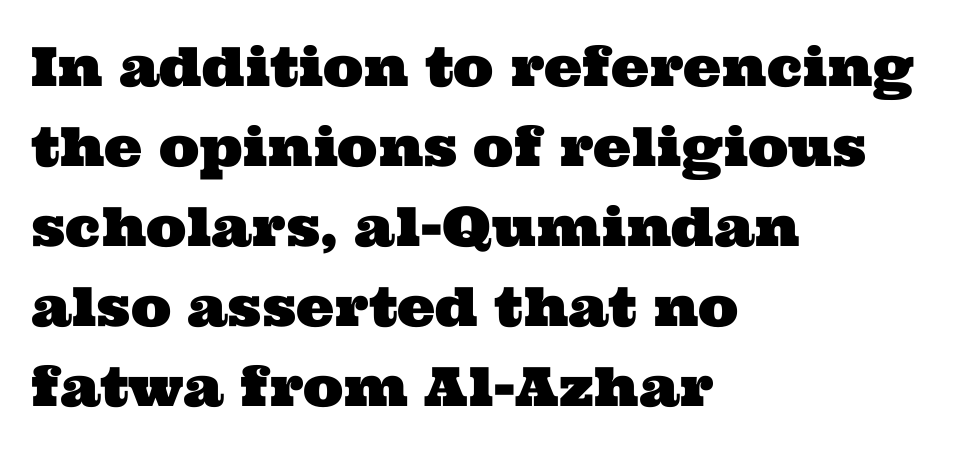
Q: Is the typeface a serif or a sans-serif typeface? A: Serif.
Q: Is the text underlined? A: No.
Q: How is the paragraph aligned? A: Left-aligned.
Q: Is the spacing between letters normal or unusually wide? A: Normal.
Q: Is the spacing between lines tight, normal or loose? A: Normal.
Q: Width (condensed, normal, or wide)? A: Wide.
Q: Stroke contrast? A: Medium.
Q: x-height? A: Medium.
Q: Monospaced? A: No.
